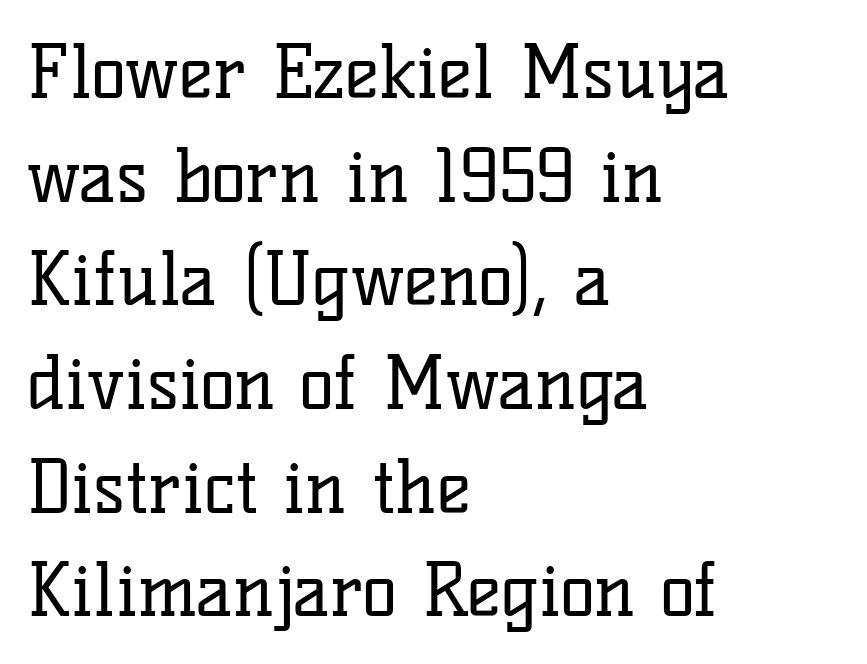
Weight class: somewhere from thin through regular. This rendering leaves character spacing at its baseline value. This sample uses a serif face. If you drew a line through each stem, it would be perfectly vertical.
